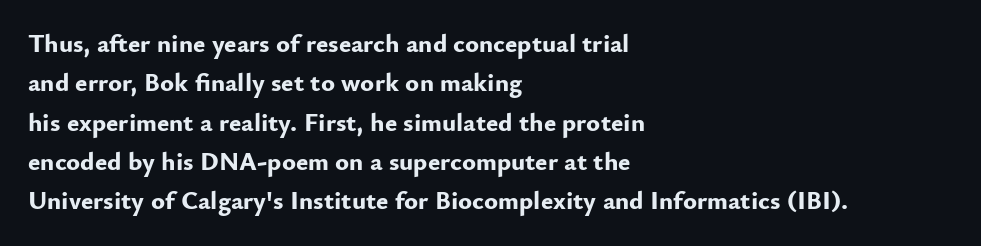
The image shows 26 px bold type, upright; set left-aligned, normal line spacing (1.51x), normal letter spacing, not underlined.
